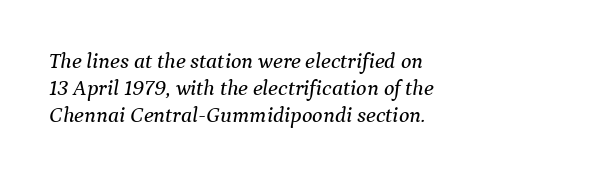
Quick note: italic. The ragged edge is on the right, which tells us the setting is flush left. This rendering leaves character spacing at its baseline value. Anything drawn beneath the words? Only blank space.
